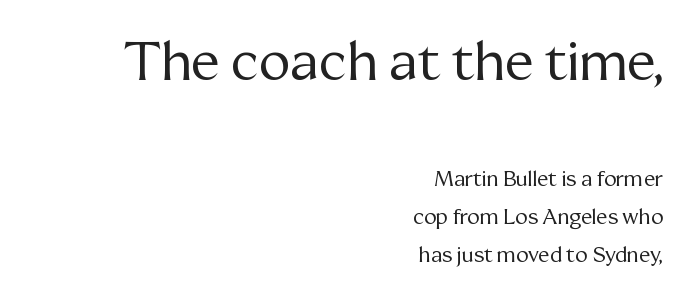
The image shows 53 px regular-weight serif type, upright; set right-aligned, line spacing 1.81x, normal letter spacing, not underlined; the first (top) block is 2.52x larger; medium stroke contrast and a medium x-height.
